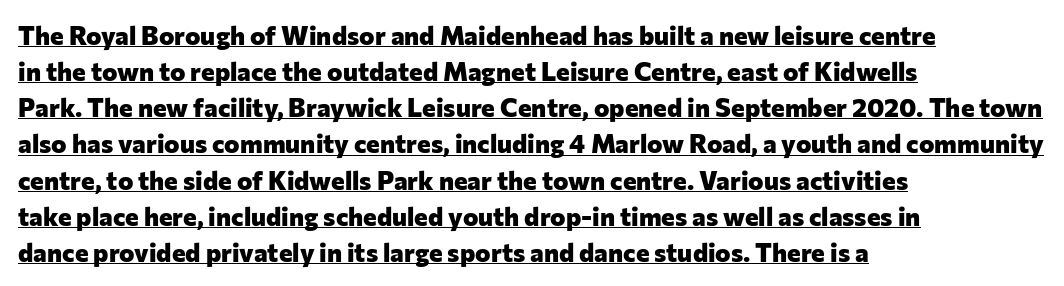
Q: Is the text bold? A: Yes.
Q: Is the text italic (slanted)? A: No, it is upright.
Q: Is the text underlined? A: Yes.
Q: How is the paragraph aligned? A: Left-aligned.
Q: Is the spacing between letters normal or unusually wide? A: Normal.
Q: Is the spacing between lines tight, normal or loose? A: Normal.
